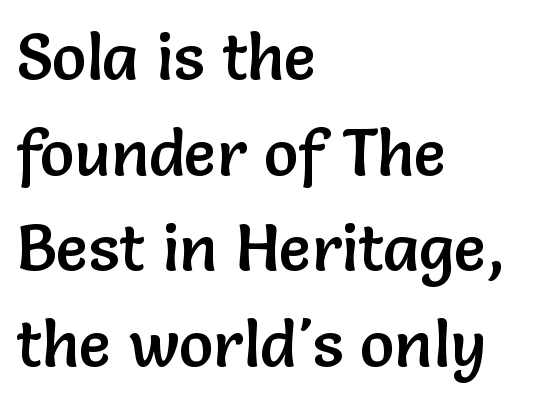
Q: Is the text italic (slanted)? A: No, it is upright.
Q: Is the typeface a serif or a sans-serif typeface? A: Sans-serif.
Q: Is the text underlined? A: No.
Q: How is the paragraph aligned? A: Left-aligned.
Q: Is the spacing between letters normal or unusually wide? A: Normal.
Q: Is the spacing between lines tight, normal or loose? A: Normal.
Q: Width (condensed, normal, or wide)? A: Normal.
Q: Stroke contrast? A: Low.
Q: x-height? A: Medium.
Q: Monospaced? A: No.
